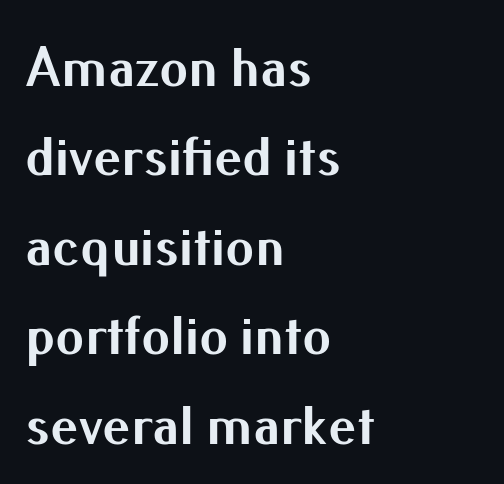
Q: Is the text bold? A: Yes.
Q: Is the text italic (slanted)? A: No, it is upright.
Q: Is the typeface a serif or a sans-serif typeface? A: Sans-serif.
Q: Is the text underlined? A: No.
Q: How is the paragraph aligned? A: Left-aligned.
Q: Is the spacing between letters normal or unusually wide? A: Normal.
Q: Is the spacing between lines tight, normal or loose? A: Normal.
Q: Width (condensed, normal, or wide)? A: Normal.
Q: Stroke contrast? A: Medium.
Q: x-height? A: Small.
Q: Monospaced? A: No.
